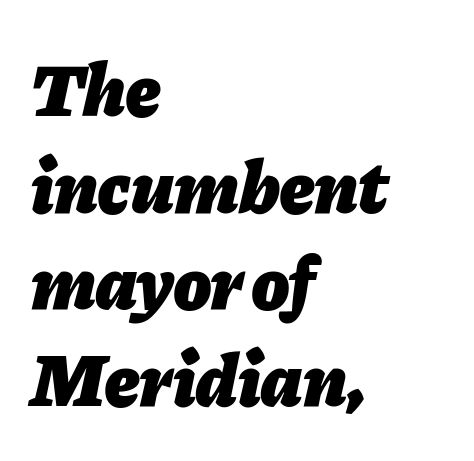
{"italic": "yes", "lean": "right", "slant_degrees": 11, "bold": "yes", "weight": "heavy", "width": "normal", "stroke_contrast": "low", "x_height": "medium", "monospaced": "no", "underline": "no", "align": "left", "line_spacing": "normal", "line_spacing_ratio": 1.27, "letter_spacing": "normal", "letter_spacing_em": 0.0, "glyph_px": 76}
